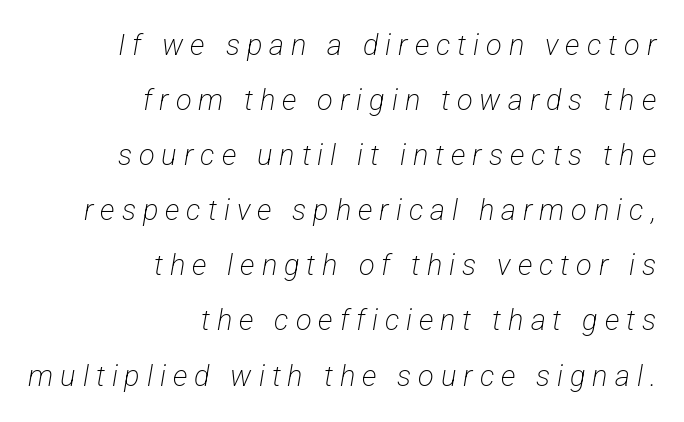
{"serif": "no", "bold": "no", "weight": "light", "width": "condensed", "stroke_contrast": "low", "x_height": "medium", "monospaced": "no", "underline": "no", "align": "right", "line_spacing": "loose", "line_spacing_ratio": 1.9, "letter_spacing": "wide", "letter_spacing_em": 0.24, "glyph_px": 29}
